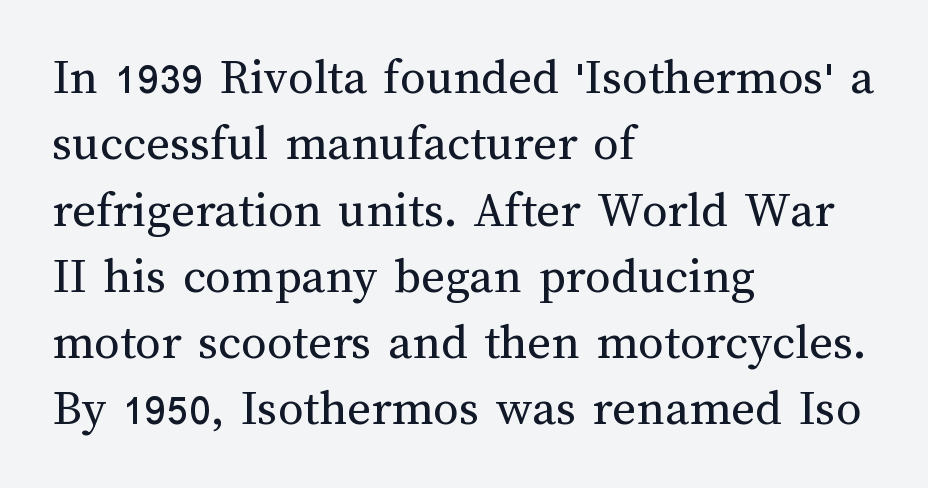
Line spacing here is normal. Underlining? Definitely not there. The passage shown is typed in a proportional face where columns would drift. The weight would be labelled regular, book, light, or lighter still. The line texture is even and compact thanks to regular tracking.
